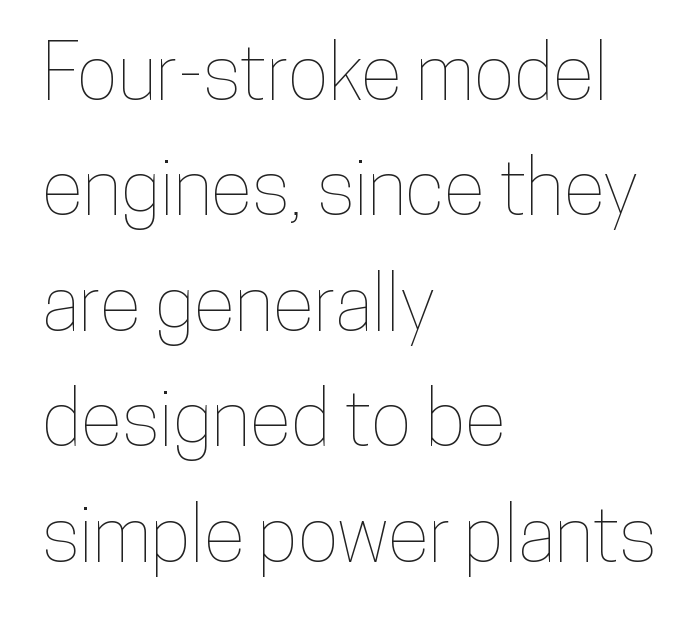
{"italic": "no", "width": "condensed", "stroke_contrast": "low", "x_height": "medium", "monospaced": "no", "underline": "no", "align": "left", "line_spacing": "normal", "line_spacing_ratio": 1.5, "letter_spacing": "normal", "letter_spacing_em": 0.0, "glyph_px": 77}
